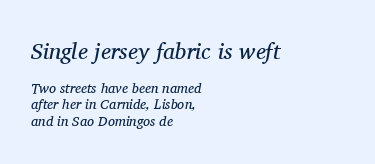
The image shows 23 px text type, italic (leaning right); set left-aligned, line spacing 1.16x, normal letter spacing, not underlined; the first (top) block is 1.64x larger.
